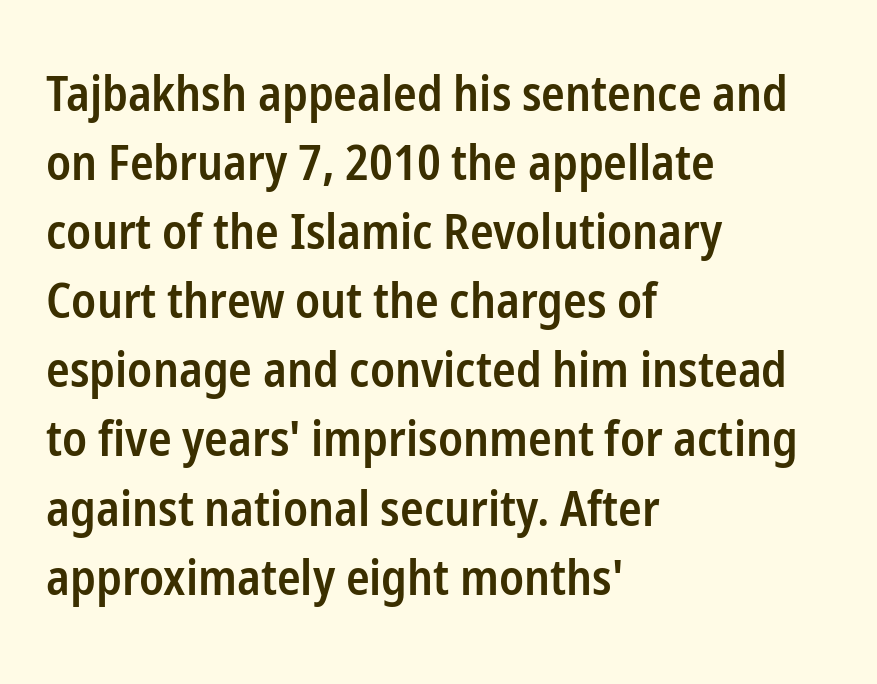
The image shows 49 px semibold, condensed sans-serif type, upright; set left-aligned, normal line spacing (1.41x), normal letter spacing, not underlined; low stroke contrast and a medium x-height.
